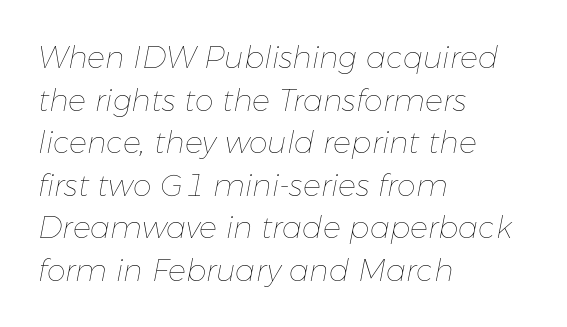
Default kerning and tracking; the words read as compact shapes. Left-aligned paragraph, ragged on the right. Is this a fixed-width face? No — the glyphs have proportional, varying widths. Lines of text with bare space underneath. Weight: in the light-to-regular range. An italicized treatment has been applied to the whole sample.
